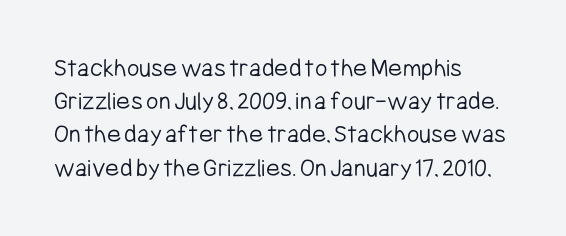
Q: Is the text bold? A: No.
Q: Is the text italic (slanted)? A: No, it is upright.
Q: Is the text underlined? A: No.
Q: How is the paragraph aligned? A: Left-aligned.
Q: Is the spacing between letters normal or unusually wide? A: Normal.
